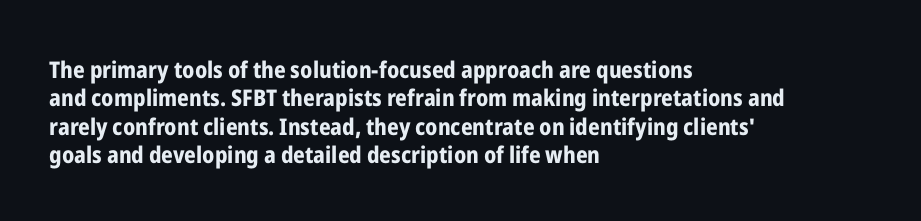
Plain, unruled lines of type. Heft: maximum for text — a bold. The tracking reads as untouched default to a designer's eye. Nope, not italic — everything's standing straight.
